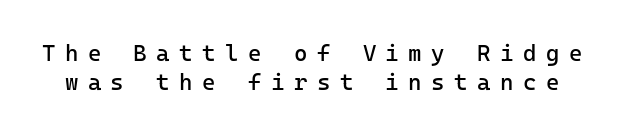
Caption: face not bold, strokes unweighted. The gap between lines stays unmarked. Baseline-to-baseline distance is the conventional proportion of letter height. The letters stand straight up with perfectly vertical stems.
